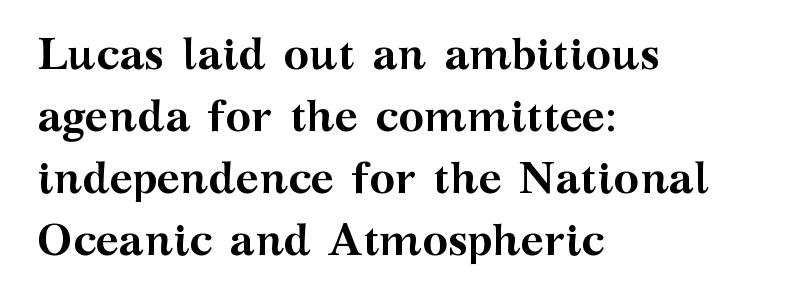
Any mark beneath the type? The region is blank. Each new line begins a customary step beneath the previous one. Classification — serif. The passage shown is typed in a proportional face where columns would drift. The typesetter chose a ragged-right arrangement here.
